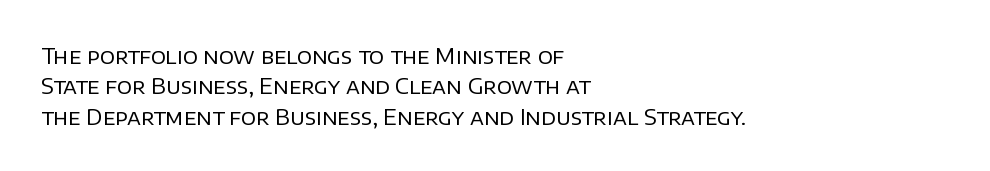
The image shows 22 px text type, upright; set left-aligned, normal line spacing (1.38x), normal letter spacing, not underlined.
